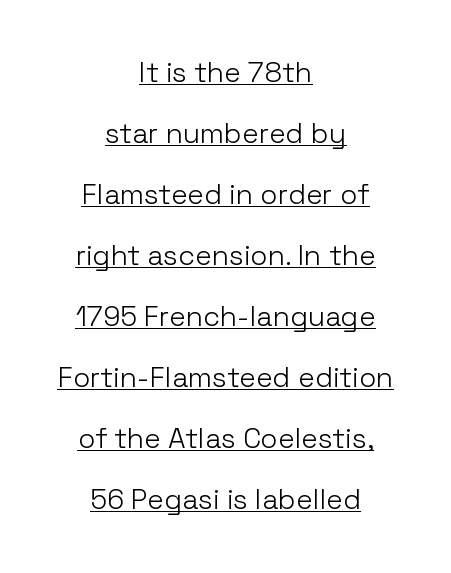
{"serif": "no", "italic": "no", "bold": "no", "weight": "light", "width": "normal", "stroke_contrast": "low", "x_height": "medium", "monospaced": "no", "underline": "yes", "align": "center", "line_spacing": "loose", "line_spacing_ratio": 2.18, "letter_spacing": "normal", "letter_spacing_em": 0.0, "glyph_px": 28}
